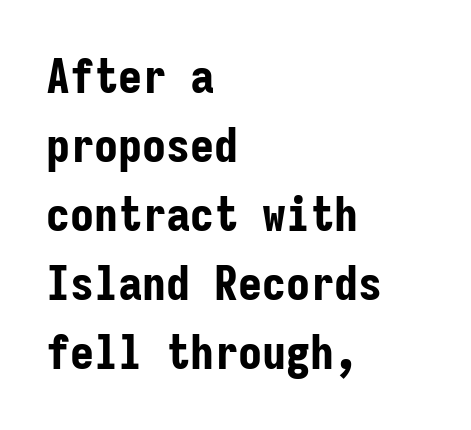
{"serif": "no", "italic": "no", "bold": "yes", "weight": "bold", "width": "condensed", "stroke_contrast": "low", "x_height": "medium", "monospaced": "yes", "underline": "no", "align": "left", "line_spacing": "normal", "line_spacing_ratio": 1.44, "letter_spacing": "normal", "letter_spacing_em": 0.0, "glyph_px": 48}
